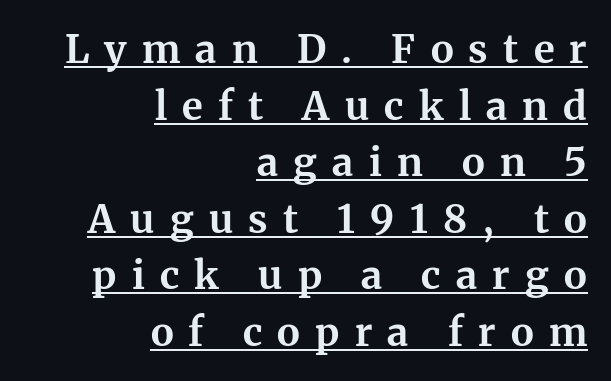
{"serif": "yes", "italic": "no", "bold": "yes", "weight": "bold", "width": "normal", "stroke_contrast": "medium", "x_height": "medium", "monospaced": "no", "underline": "yes", "align": "right", "line_spacing": "normal", "line_spacing_ratio": 1.45, "letter_spacing": "wide", "letter_spacing_em": 0.39, "glyph_px": 39}
